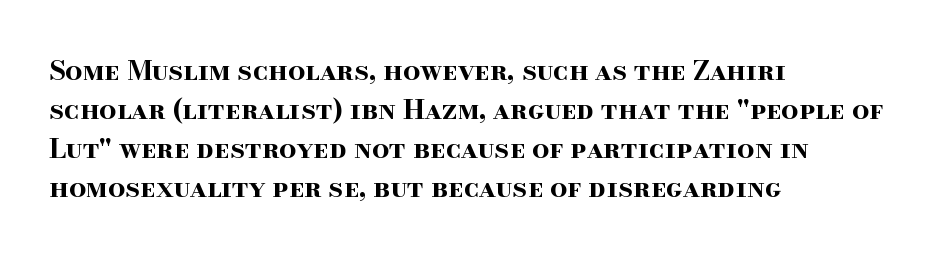
The image shows 27 px bold type, upright; set left-aligned, normal line spacing (1.45x), normal letter spacing, not underlined.
